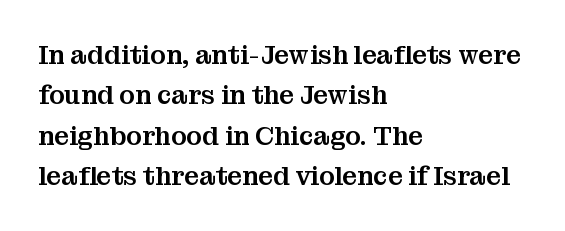
Q: Is the text italic (slanted)? A: No, it is upright.
Q: Is the text underlined? A: No.
Q: How is the paragraph aligned? A: Left-aligned.
Q: Is the spacing between letters normal or unusually wide? A: Normal.
Q: Is the spacing between lines tight, normal or loose? A: Normal.
